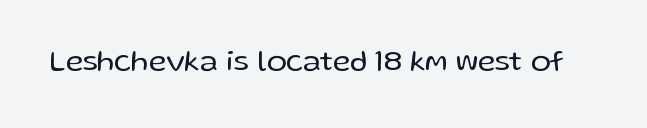
The image shows 30 px regular-weight sans-serif type, upright; set normal letter spacing, not underlined; low stroke contrast and a medium x-height.
